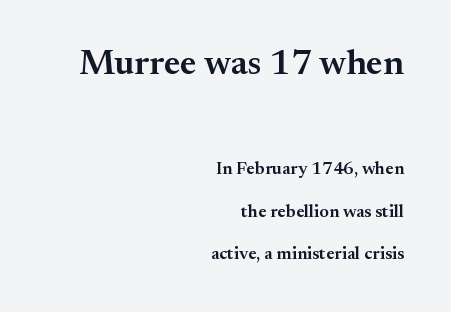
{"serif": "yes", "italic": "no", "bold": "semi", "weight": "semibold", "width": "normal", "stroke_contrast": "medium", "x_height": "small", "monospaced": "no", "underline": "no", "align": "right", "line_spacing": "loose", "line_spacing_ratio": 2.35, "letter_spacing": "normal", "letter_spacing_em": 0.0, "larger_block": "first", "size_ratio": 2.0, "glyph_px": 36}
